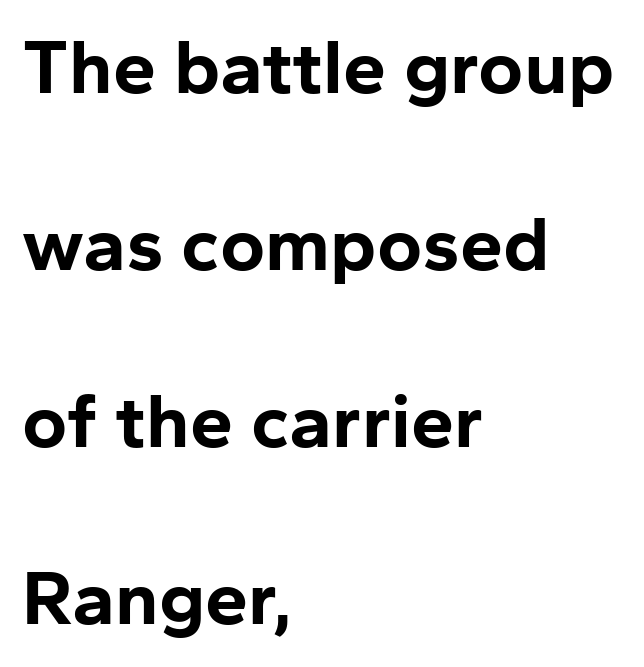
The image shows 77 px bold sans-serif type, upright; set left-aligned, loose line spacing (2.3x), normal letter spacing, not underlined; low stroke contrast and a medium x-height.
